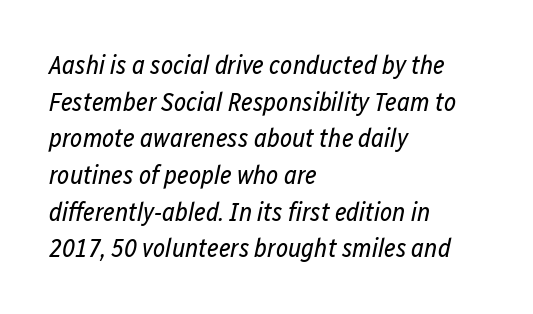
The image shows 26 px text type, italic (leaning right); set left-aligned, normal line spacing (1.41x), normal letter spacing, not underlined.
